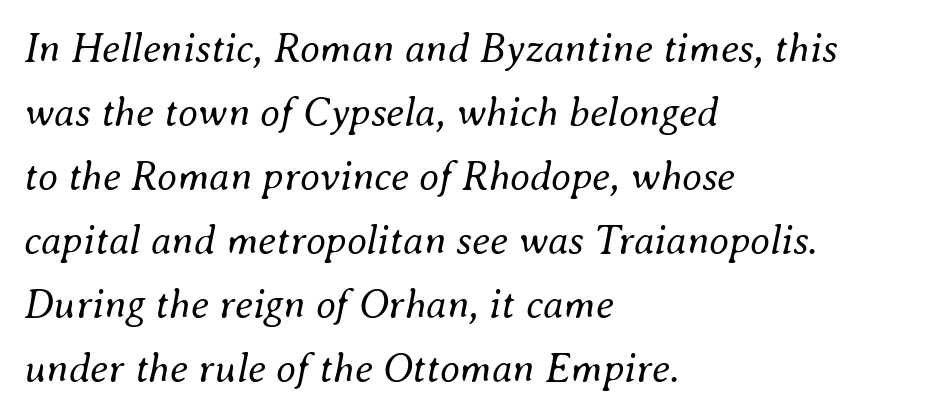
Q: Is the text bold? A: No.
Q: Is the text italic (slanted)? A: Yes, it leans right by about 8 degrees.
Q: Is the text underlined? A: No.
Q: How is the paragraph aligned? A: Left-aligned.
Q: Is the spacing between letters normal or unusually wide? A: Normal.
Q: Is the spacing between lines tight, normal or loose? A: Normal.
Q: Width (condensed, normal, or wide)? A: Normal.
Q: Stroke contrast? A: Medium.
Q: x-height? A: Small.
Q: Monospaced? A: No.
